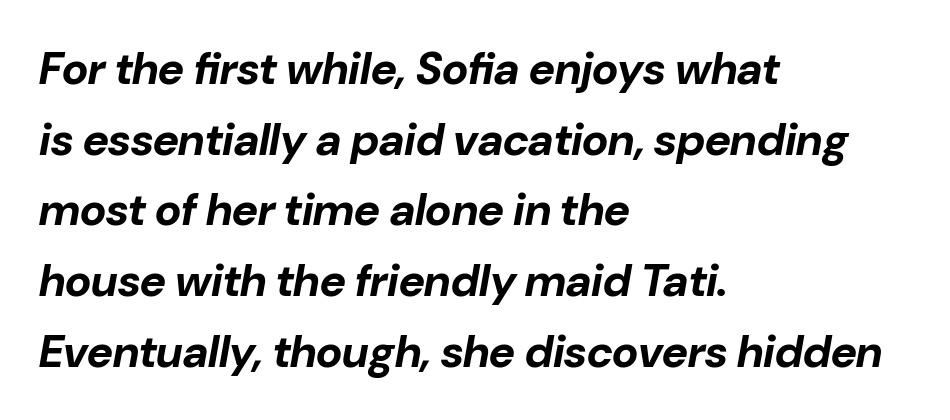
Q: Is the text bold? A: Yes.
Q: Is the text italic (slanted)? A: Yes, it leans right by about 10 degrees.
Q: Is the text underlined? A: No.
Q: How is the paragraph aligned? A: Left-aligned.
Q: Is the spacing between letters normal or unusually wide? A: Normal.
Q: Is the spacing between lines tight, normal or loose? A: Normal.
Q: Width (condensed, normal, or wide)? A: Normal.
Q: Stroke contrast? A: Low.
Q: x-height? A: Medium.
Q: Monospaced? A: No.
